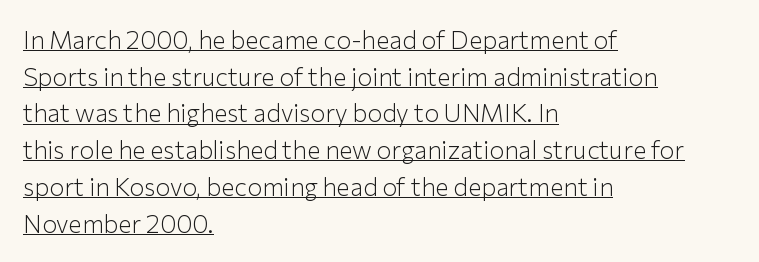
{"italic": "no", "bold": "no", "underline": "yes", "align": "left", "line_spacing": "normal", "line_spacing_ratio": 1.47, "letter_spacing": "normal", "letter_spacing_em": 0.0, "glyph_px": 25}
